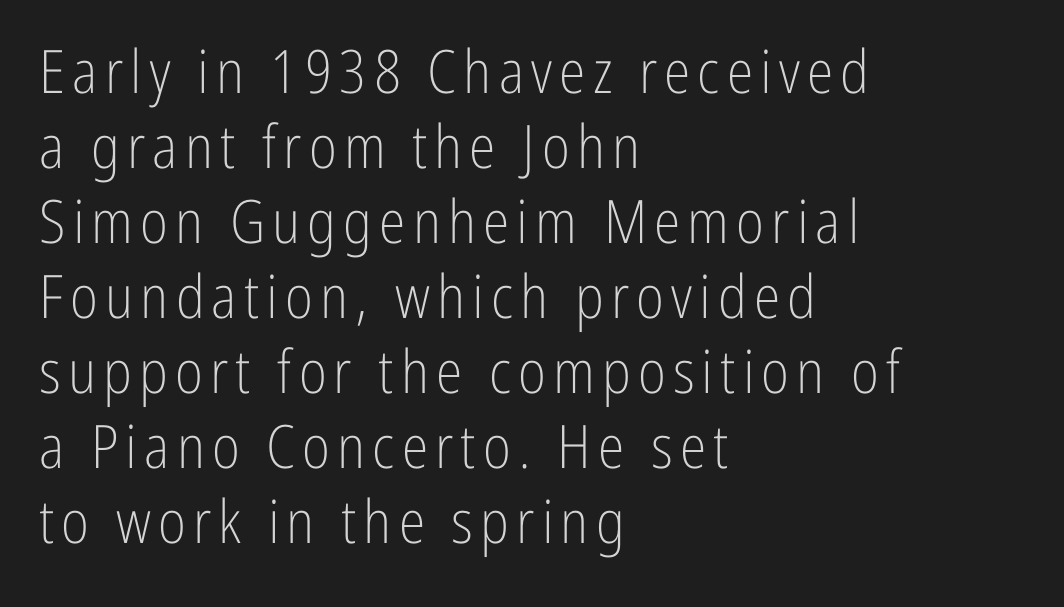
This is not heavy type; no bold has been used. Nope, not italic — everything's standing straight. Has an underline been added? It has not. The rendering uses a moderate line-height, typical for paragraphs. Each letter keeps its own natural width here, so spacing adapts to shape.
